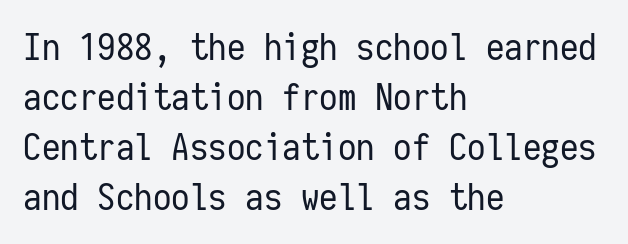
Clear beneath every line of the passage. Spacing verdict: monospaced, one width for all characters. Weight: not bold — regular or lighter. These lines stack with their left ends in a neat column. Whoever set this chose a conventional vertical rhythm. What stands out about the letter spacing? Nothing — it is the standard amount.
